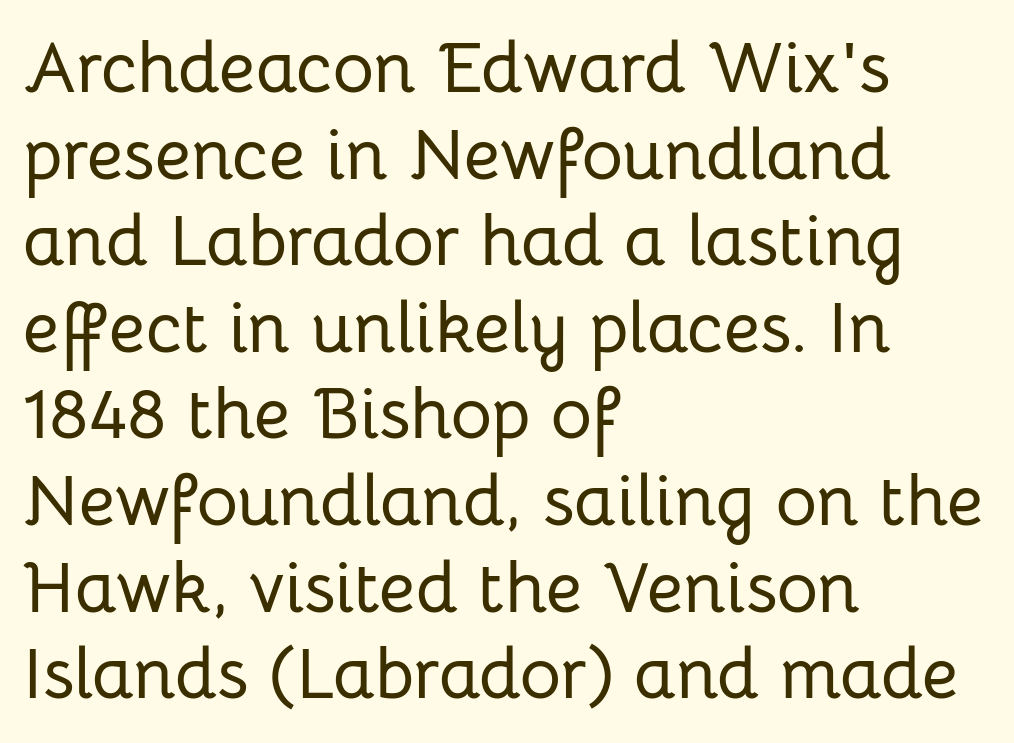
{"serif": "no", "italic": "no", "width": "normal", "stroke_contrast": "low", "x_height": "medium", "monospaced": "no", "underline": "no", "align": "left", "line_spacing_ratio": 1.22, "letter_spacing": "normal", "letter_spacing_em": 0.0, "glyph_px": 71}
